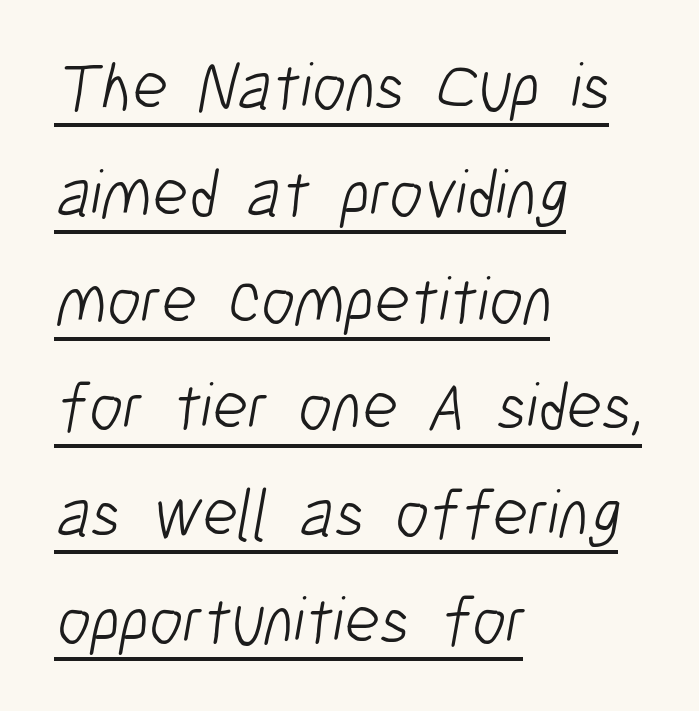
Q: Is the text bold? A: No.
Q: Is the typeface a serif or a sans-serif typeface? A: Sans-serif.
Q: Is the text underlined? A: Yes.
Q: How is the paragraph aligned? A: Left-aligned.
Q: Is the spacing between letters normal or unusually wide? A: Normal.
Q: Is the spacing between lines tight, normal or loose? A: Normal.
Q: Width (condensed, normal, or wide)? A: Condensed.
Q: Stroke contrast? A: Low.
Q: x-height? A: Medium.
Q: Monospaced? A: No.
